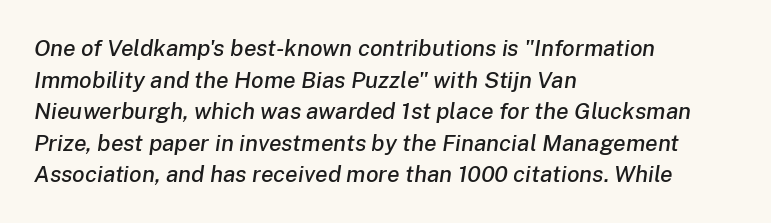
{"italic": "yes", "lean": "right", "slant_degrees": 8, "underline": "no", "align": "left", "line_spacing": "normal", "line_spacing_ratio": 1.37, "letter_spacing": "normal", "letter_spacing_em": 0.0, "glyph_px": 23}
